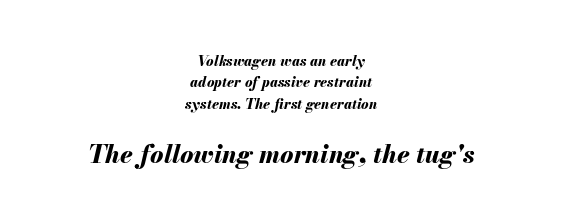
Q: Is the text bold? A: Yes.
Q: Is the text italic (slanted)? A: Yes, it leans right by about 13 degrees.
Q: Is the text underlined? A: No.
Q: How is the paragraph aligned? A: Centered.
Q: Is the spacing between letters normal or unusually wide? A: Normal.
Q: Is the spacing between lines tight, normal or loose? A: Normal.
Q: Which block of text is set in a larger size, the first (top) or the second (bottom)? A: The second (bottom) one.
